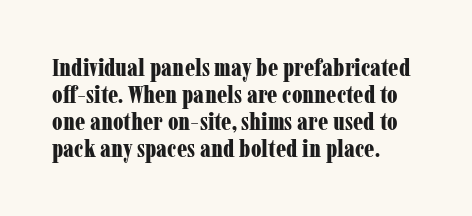
A student would call this left alignment; a typographer would say flush left, rag right. This is the regular roman posture of the typeface. Emphasis by weight is at full strength: bold. The gap between lines stays unmarked. The rendering keeps characters at their native spacing.
